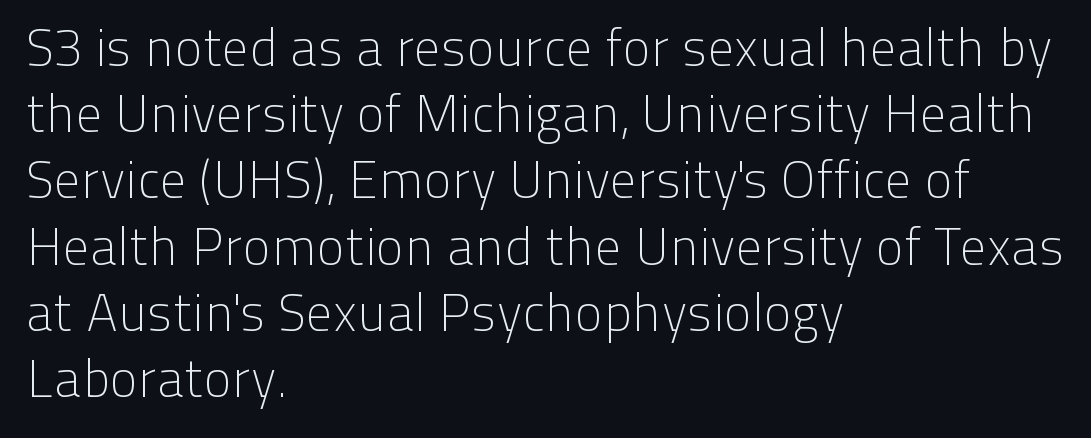
Q: Is the text bold? A: No.
Q: Is the text italic (slanted)? A: No, it is upright.
Q: Is the typeface a serif or a sans-serif typeface? A: Sans-serif.
Q: Is the text underlined? A: No.
Q: How is the paragraph aligned? A: Left-aligned.
Q: Is the spacing between letters normal or unusually wide? A: Normal.
Q: Is the spacing between lines tight, normal or loose? A: Normal.
Q: Width (condensed, normal, or wide)? A: Normal.
Q: Stroke contrast? A: Low.
Q: x-height? A: Medium.
Q: Monospaced? A: No.
